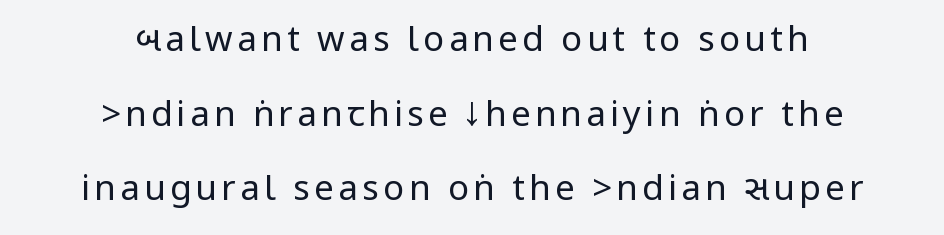
{"serif": "no", "italic": "no", "bold": "no", "weight": "regular", "width": "condensed", "stroke_contrast": "low", "underline": "no", "align": "center", "line_spacing": "loose", "line_spacing_ratio": 2.13, "glyph_px": 35}
